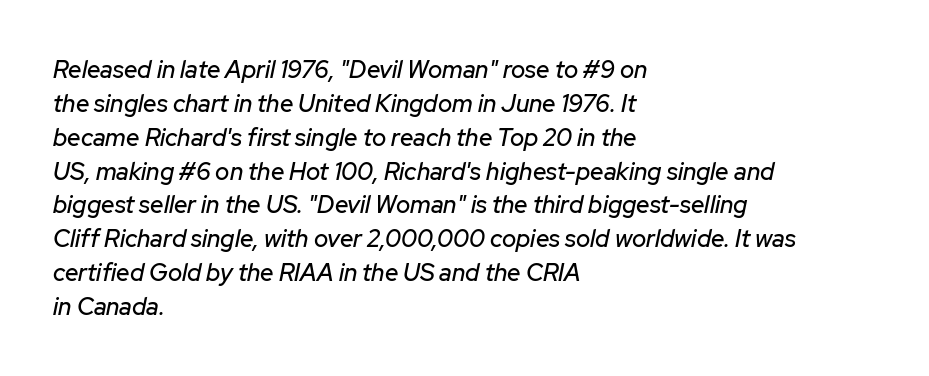
{"italic": "yes", "lean": "right", "slant_degrees": 12, "underline": "no", "align": "left", "line_spacing": "normal", "line_spacing_ratio": 1.41, "letter_spacing": "normal", "letter_spacing_em": 0.0, "glyph_px": 24}
